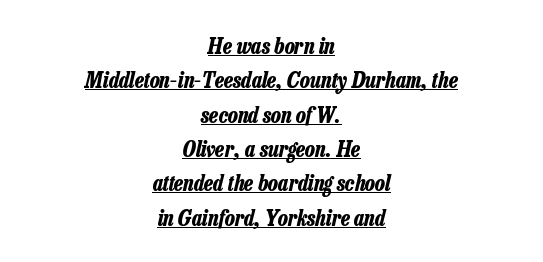
The image shows 22 px bold type, italic (leaning right); set centered, normal line spacing (1.56x), normal letter spacing, underlined.
